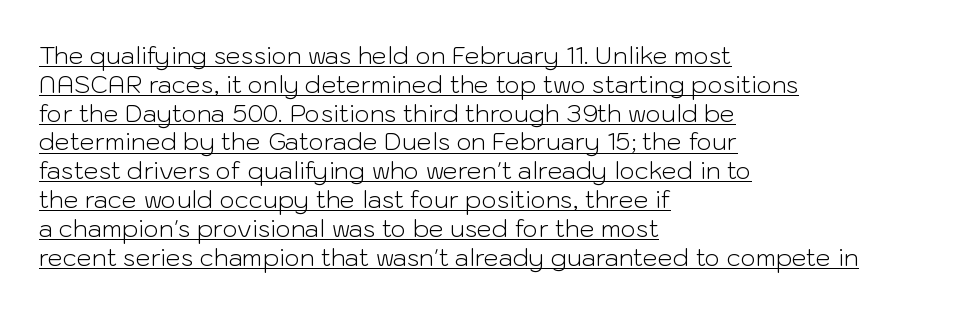
The image shows 24 px text type, upright; set left-aligned, line spacing 1.2x, normal letter spacing, underlined.
